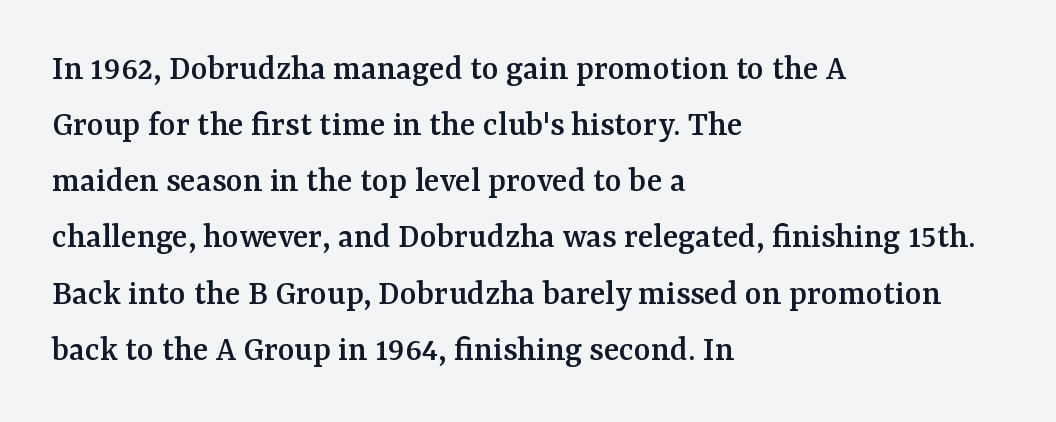
Q: Is the text italic (slanted)? A: No, it is upright.
Q: Is the typeface a serif or a sans-serif typeface? A: Serif.
Q: Is the text underlined? A: No.
Q: How is the paragraph aligned? A: Left-aligned.
Q: Is the spacing between letters normal or unusually wide? A: Normal.
Q: Is the spacing between lines tight, normal or loose? A: Normal.
Q: Width (condensed, normal, or wide)? A: Normal.
Q: Stroke contrast? A: Medium.
Q: x-height? A: Medium.
Q: Monospaced? A: No.
